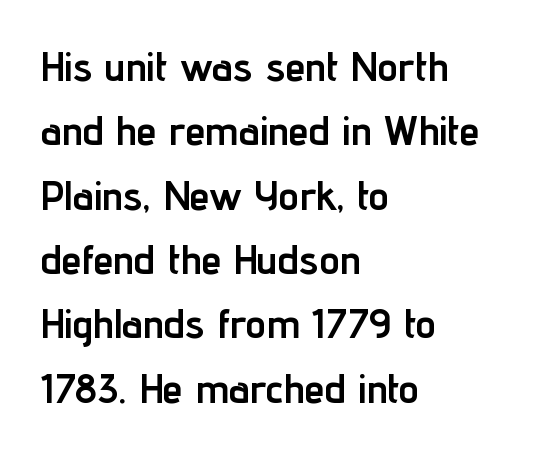
The image shows 41 px semibold, condensed sans-serif type, upright; set left-aligned, normal line spacing (1.57x), normal letter spacing, not underlined; low stroke contrast and a medium x-height.
